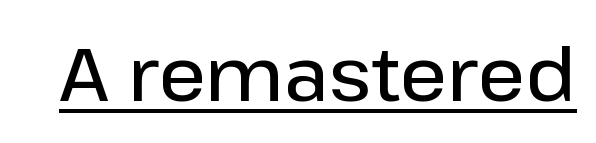
Q: Is the text bold? A: Semi-bold.
Q: Is the text italic (slanted)? A: No, it is upright.
Q: Is the typeface a serif or a sans-serif typeface? A: Sans-serif.
Q: Is the text underlined? A: Yes.
Q: Is the spacing between letters normal or unusually wide? A: Normal.
Q: Width (condensed, normal, or wide)? A: Normal.
Q: Stroke contrast? A: Low.
Q: x-height? A: Medium.
Q: Monospaced? A: No.
